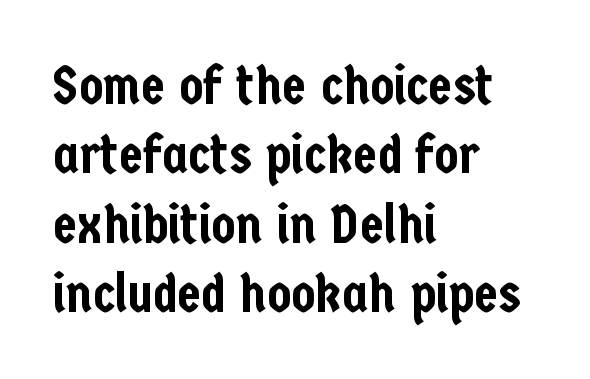
Q: Is the text italic (slanted)? A: No, it is upright.
Q: Is the typeface a serif or a sans-serif typeface? A: Sans-serif.
Q: Is the text underlined? A: No.
Q: How is the paragraph aligned? A: Left-aligned.
Q: Is the spacing between letters normal or unusually wide? A: Normal.
Q: Is the spacing between lines tight, normal or loose? A: Normal.
Q: Width (condensed, normal, or wide)? A: Condensed.
Q: Stroke contrast? A: Low.
Q: x-height? A: Medium.
Q: Monospaced? A: No.
